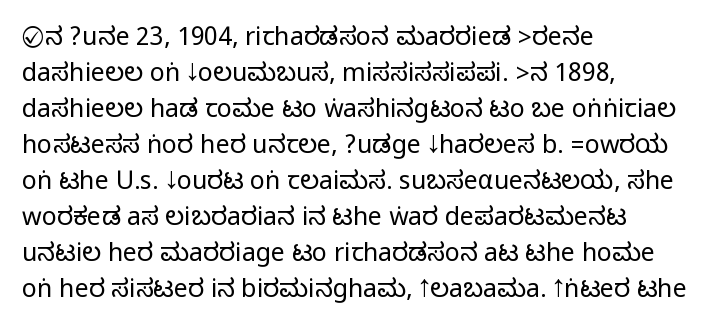
The image shows 25 px text type, upright; set left-aligned, normal line spacing (1.44x), normal letter spacing, not underlined.
